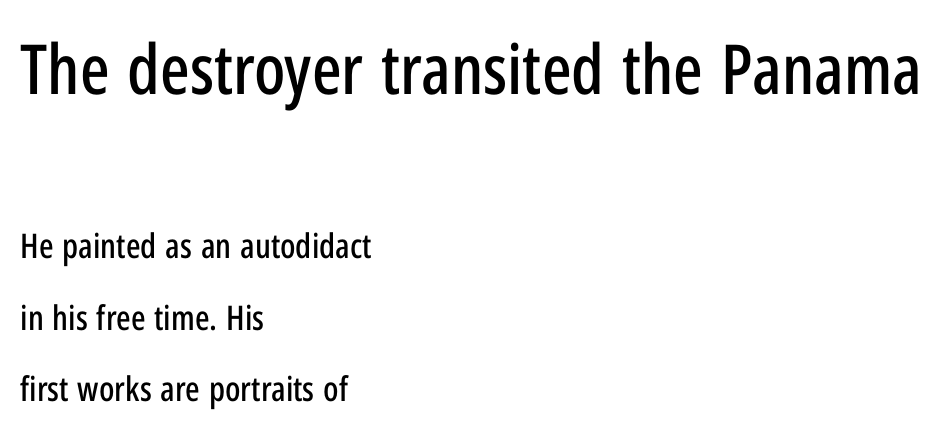
Q: Is the text italic (slanted)? A: No, it is upright.
Q: Is the typeface a serif or a sans-serif typeface? A: Sans-serif.
Q: Is the text underlined? A: No.
Q: How is the paragraph aligned? A: Left-aligned.
Q: Is the spacing between letters normal or unusually wide? A: Normal.
Q: Is the spacing between lines tight, normal or loose? A: Loose.
Q: Which block of text is set in a larger size, the first (top) or the second (bottom)? A: The first (top) one.
Q: Width (condensed, normal, or wide)? A: Condensed.
Q: Stroke contrast? A: Low.
Q: x-height? A: Medium.
Q: Monospaced? A: No.
